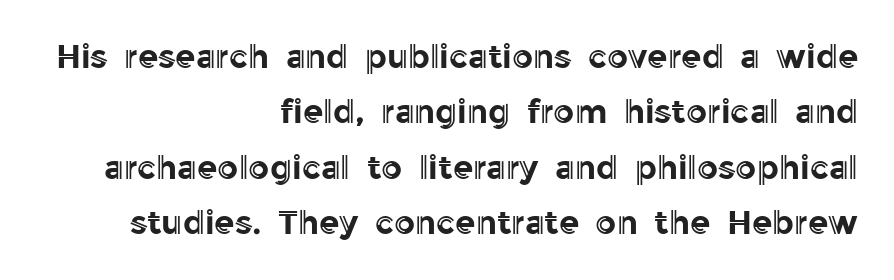
The image shows 33 px text type, upright; set right-aligned, normal line spacing (1.68x), normal letter spacing, not underlined; a medium x-height.
